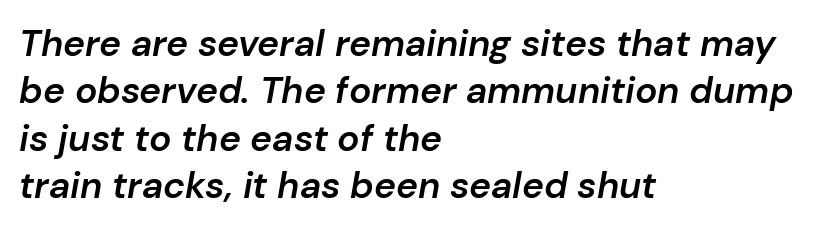
{"italic": "yes", "lean": "right", "slant_degrees": 10, "bold": "semi", "weight": "semibold", "width": "normal", "stroke_contrast": "low", "x_height": "medium", "monospaced": "no", "underline": "no", "align": "left", "line_spacing": "normal", "line_spacing_ratio": 1.28, "letter_spacing": "normal", "letter_spacing_em": 0.0, "glyph_px": 37}
